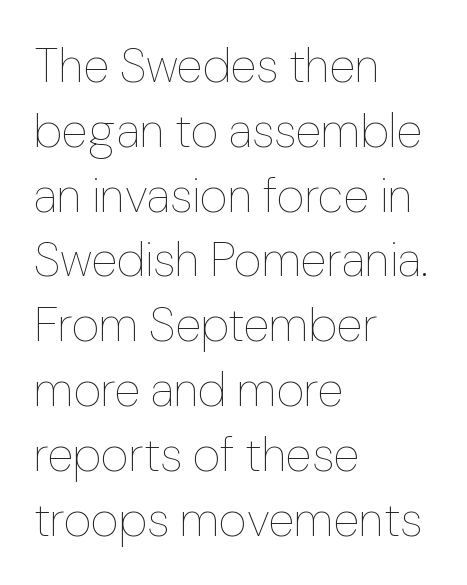
Q: Is the text bold? A: No.
Q: Is the text italic (slanted)? A: No, it is upright.
Q: Is the text underlined? A: No.
Q: How is the paragraph aligned? A: Left-aligned.
Q: Is the spacing between letters normal or unusually wide? A: Normal.
Q: Is the spacing between lines tight, normal or loose? A: Normal.
Q: Width (condensed, normal, or wide)? A: Normal.
Q: Stroke contrast? A: Low.
Q: x-height? A: Medium.
Q: Monospaced? A: No.
